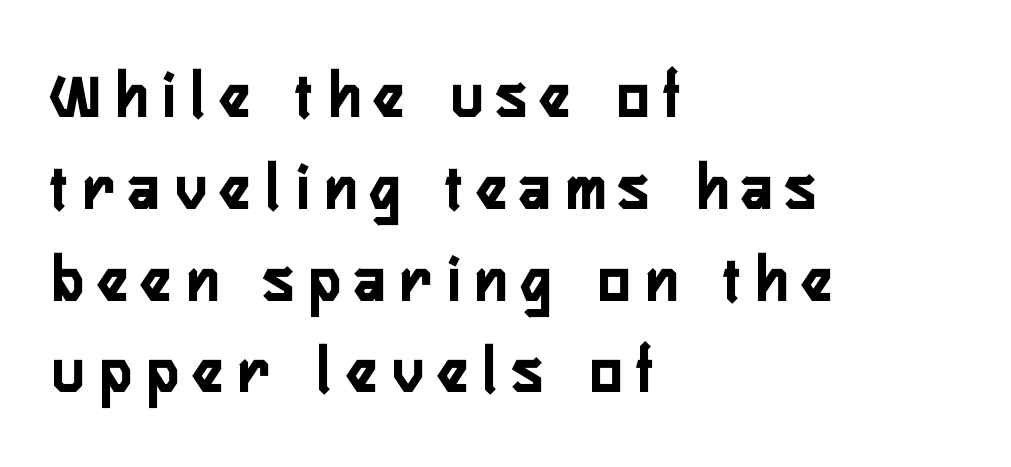
Q: Is the text bold? A: Yes.
Q: Is the text italic (slanted)? A: No, it is upright.
Q: Is the typeface a serif or a sans-serif typeface? A: Sans-serif.
Q: Is the text underlined? A: No.
Q: How is the paragraph aligned? A: Left-aligned.
Q: Is the spacing between letters normal or unusually wide? A: Unusually wide.
Q: Is the spacing between lines tight, normal or loose? A: Normal.
Q: Width (condensed, normal, or wide)? A: Condensed.
Q: Stroke contrast? A: Low.
Q: x-height? A: Medium.
Q: Monospaced? A: No.
